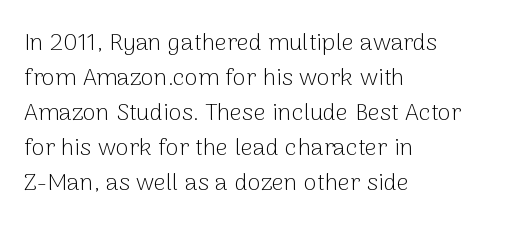
No word sits above an underline. This is the regular roman posture of the typeface. The lines in this sample share a left origin and differ only in where they stop. Successive baselines arrive at the customary interval.
